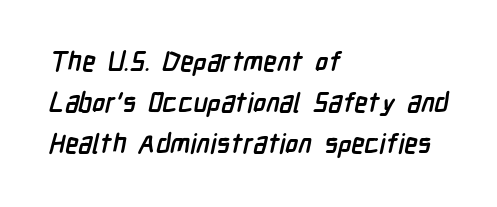
Q: Is the text bold? A: Yes.
Q: Is the text underlined? A: No.
Q: How is the paragraph aligned? A: Left-aligned.
Q: Is the spacing between letters normal or unusually wide? A: Normal.
Q: Is the spacing between lines tight, normal or loose? A: Normal.
